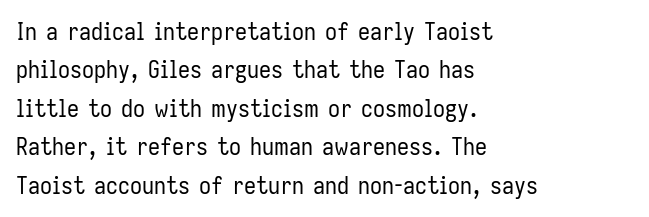
The image shows 24 px text type, upright; set left-aligned, normal line spacing (1.6x), normal letter spacing, not underlined.
